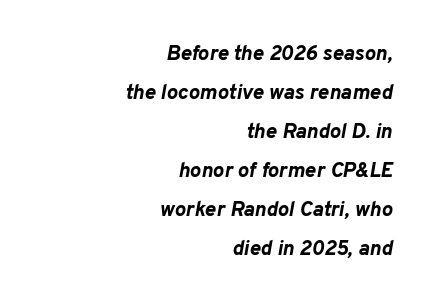
Q: Is the text bold? A: Yes.
Q: Is the text italic (slanted)? A: Yes, it leans right by about 10 degrees.
Q: Is the text underlined? A: No.
Q: How is the paragraph aligned? A: Right-aligned.
Q: Is the spacing between letters normal or unusually wide? A: Normal.
